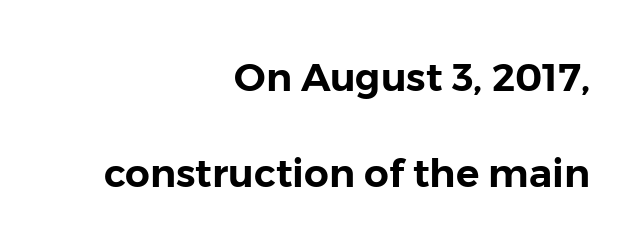
Q: Is the text italic (slanted)? A: No, it is upright.
Q: Is the typeface a serif or a sans-serif typeface? A: Sans-serif.
Q: Is the text underlined? A: No.
Q: How is the paragraph aligned? A: Right-aligned.
Q: Is the spacing between letters normal or unusually wide? A: Normal.
Q: Is the spacing between lines tight, normal or loose? A: Loose.
Q: Width (condensed, normal, or wide)? A: Normal.
Q: Stroke contrast? A: Low.
Q: x-height? A: Medium.
Q: Monospaced? A: No.
